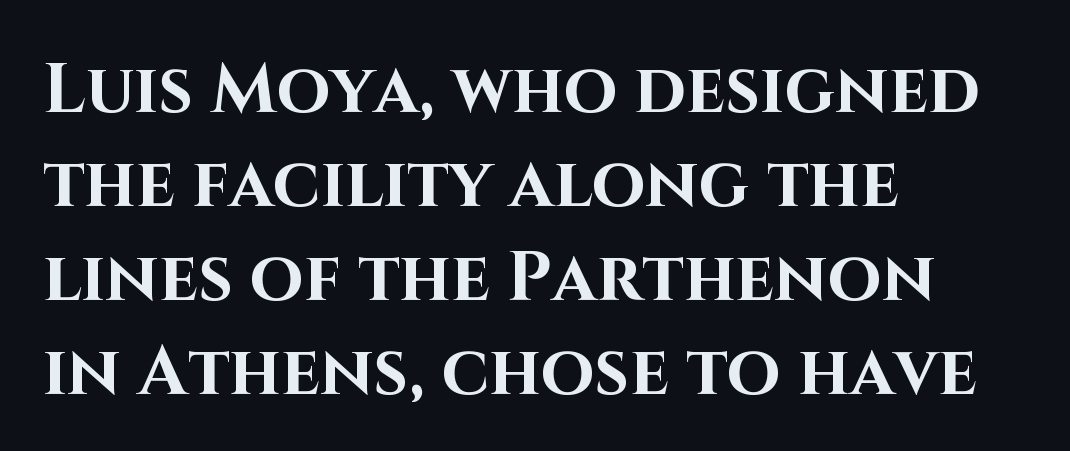
{"serif": "no", "italic": "no", "bold": "yes", "weight": "bold", "width": "normal", "stroke_contrast": "high", "x_height": "large", "monospaced": "no", "underline": "no", "align": "left", "line_spacing": "normal", "line_spacing_ratio": 1.36, "letter_spacing": "normal", "letter_spacing_em": 0.0, "glyph_px": 69}
